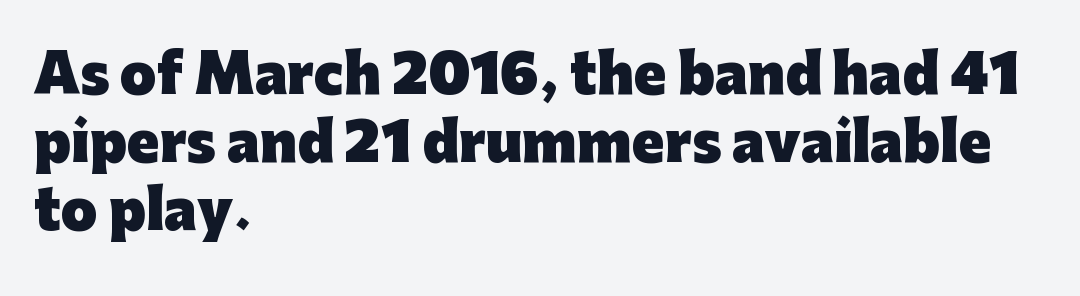
Q: Is the text bold? A: Yes.
Q: Is the text italic (slanted)? A: No, it is upright.
Q: Is the typeface a serif or a sans-serif typeface? A: Sans-serif.
Q: Is the text underlined? A: No.
Q: How is the paragraph aligned? A: Left-aligned.
Q: Is the spacing between letters normal or unusually wide? A: Normal.
Q: Is the spacing between lines tight, normal or loose? A: Normal.
Q: Width (condensed, normal, or wide)? A: Normal.
Q: Stroke contrast? A: Low.
Q: x-height? A: Medium.
Q: Monospaced? A: No.
